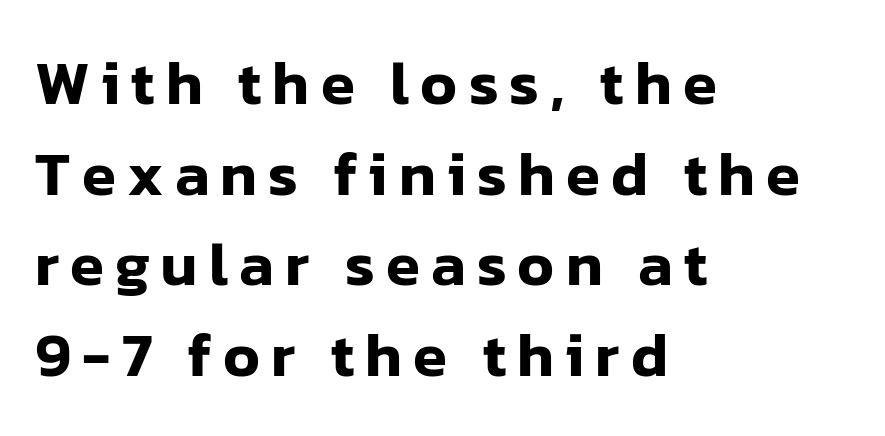
Q: Is the text italic (slanted)? A: No, it is upright.
Q: Is the typeface a serif or a sans-serif typeface? A: Sans-serif.
Q: Is the text underlined? A: No.
Q: How is the paragraph aligned? A: Left-aligned.
Q: Is the spacing between lines tight, normal or loose? A: Normal.
Q: Width (condensed, normal, or wide)? A: Normal.
Q: Stroke contrast? A: Low.
Q: x-height? A: Medium.
Q: Monospaced? A: No.
